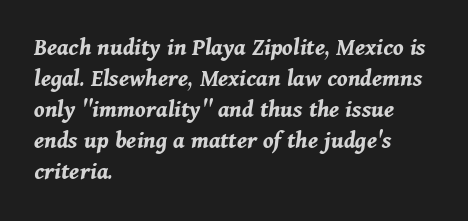
{"italic": "yes", "lean": "right", "slant_degrees": 11, "bold": "yes", "underline": "no", "align": "left", "line_spacing_ratio": 1.24, "letter_spacing": "normal", "letter_spacing_em": 0.0, "glyph_px": 25}
